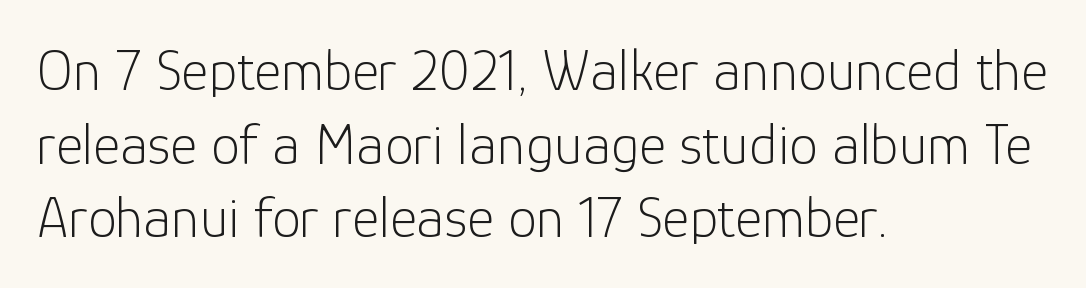
Q: Is the text bold? A: No.
Q: Is the text italic (slanted)? A: No, it is upright.
Q: Is the typeface a serif or a sans-serif typeface? A: Sans-serif.
Q: Is the text underlined? A: No.
Q: How is the paragraph aligned? A: Left-aligned.
Q: Is the spacing between letters normal or unusually wide? A: Normal.
Q: Is the spacing between lines tight, normal or loose? A: Normal.
Q: Width (condensed, normal, or wide)? A: Normal.
Q: Stroke contrast? A: Low.
Q: x-height? A: Medium.
Q: Monospaced? A: No.
